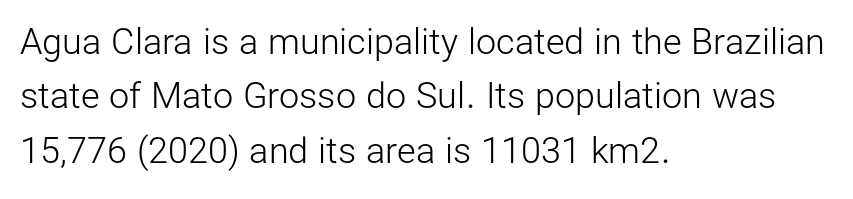
The space beneath each line is pristine and unruled. Interline gaps are of average width in this sample. The letters stand upright; this is a roman face. The passage is arranged the way most books set body copy — flush left.
